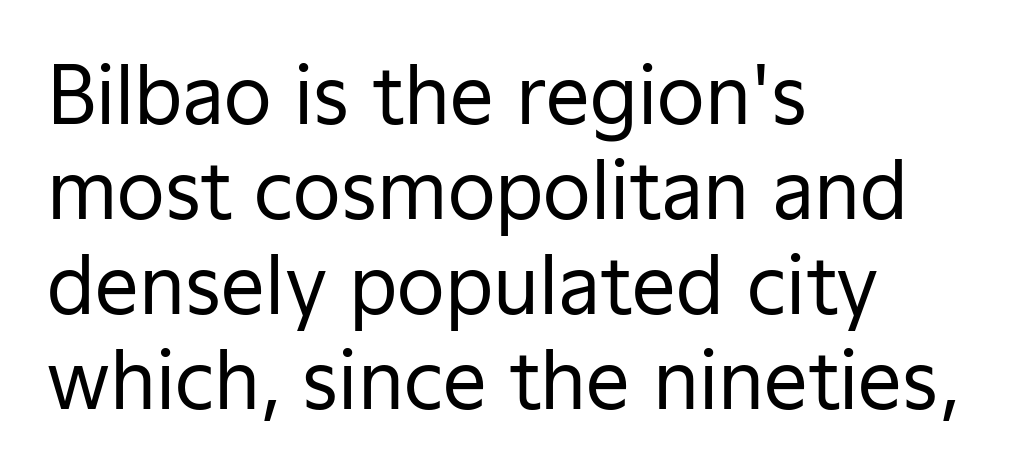
Q: Is the text bold? A: No.
Q: Is the text italic (slanted)? A: No, it is upright.
Q: Is the typeface a serif or a sans-serif typeface? A: Sans-serif.
Q: Is the text underlined? A: No.
Q: How is the paragraph aligned? A: Left-aligned.
Q: Is the spacing between letters normal or unusually wide? A: Normal.
Q: Width (condensed, normal, or wide)? A: Normal.
Q: Stroke contrast? A: Low.
Q: x-height? A: Medium.
Q: Monospaced? A: No.
